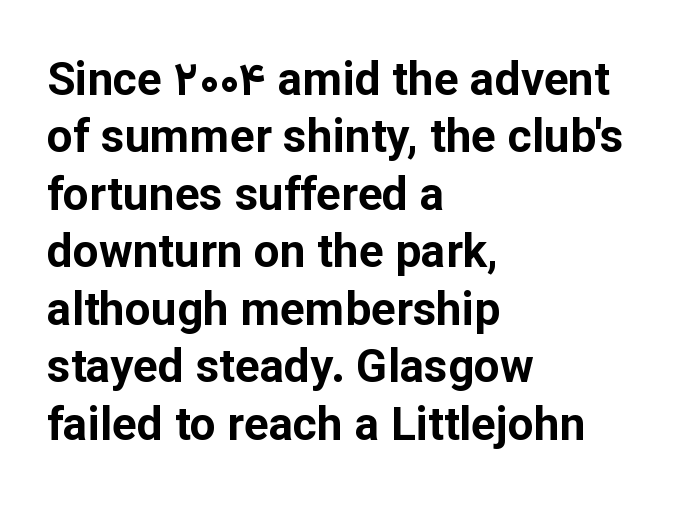
{"serif": "no", "italic": "no", "bold": "yes", "weight": "bold", "width": "normal", "stroke_contrast": "low", "x_height": "medium", "monospaced": "no", "underline": "no", "align": "left", "line_spacing": "normal", "line_spacing_ratio": 1.25, "letter_spacing": "normal", "letter_spacing_em": 0.0, "glyph_px": 46}
